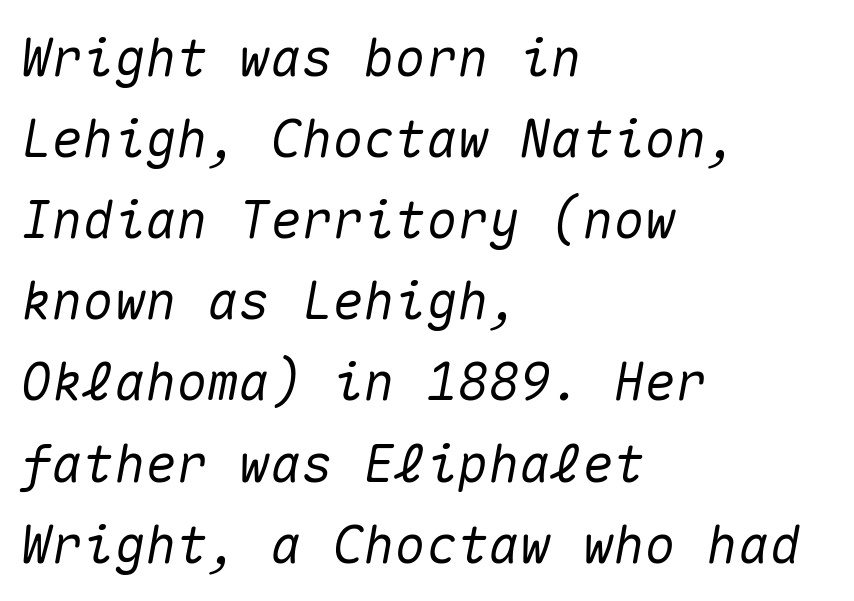
Lines of text with bare space underneath. Is the letter spacing exaggerated? No — it looks like the ordinary default. One glance says typical: line gaps are just what's usual. Does the lettering tilt? It does — this is italic.
